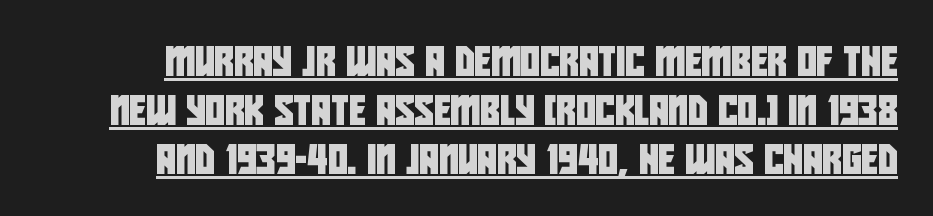
The horizontal fit of the characters is conventional and even. Descenders here cross a horizontal rule under the line. The vertical gap from one line to the next is medium. Examine the stroke ends and you'll find no serifs.
